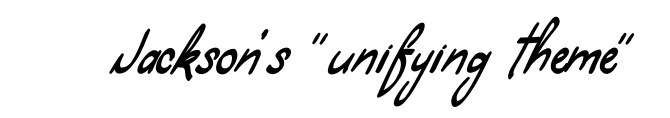
Q: Is the typeface a serif or a sans-serif typeface? A: Sans-serif.
Q: Is the text underlined? A: No.
Q: Is the spacing between letters normal or unusually wide? A: Normal.
Q: Width (condensed, normal, or wide)? A: Condensed.
Q: Stroke contrast? A: Low.
Q: x-height? A: Small.
Q: Monospaced? A: No.
